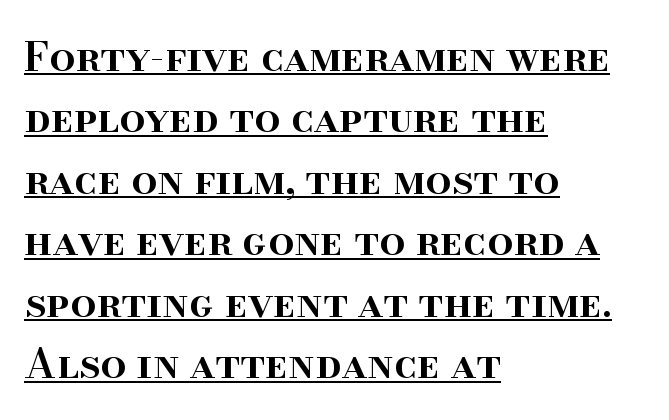
Q: Is the text bold? A: Semi-bold.
Q: Is the text italic (slanted)? A: No, it is upright.
Q: Is the typeface a serif or a sans-serif typeface? A: Serif.
Q: Is the text underlined? A: Yes.
Q: How is the paragraph aligned? A: Left-aligned.
Q: Is the spacing between letters normal or unusually wide? A: Normal.
Q: Is the spacing between lines tight, normal or loose? A: Normal.
Q: Width (condensed, normal, or wide)? A: Normal.
Q: Stroke contrast? A: High.
Q: x-height? A: Small.
Q: Monospaced? A: No.
